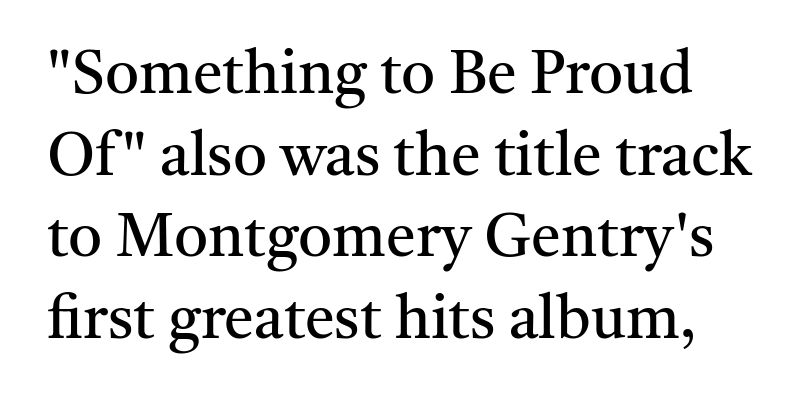
Q: Is the text bold? A: No.
Q: Is the text italic (slanted)? A: No, it is upright.
Q: Is the typeface a serif or a sans-serif typeface? A: Serif.
Q: Is the text underlined? A: No.
Q: Is the spacing between letters normal or unusually wide? A: Normal.
Q: Is the spacing between lines tight, normal or loose? A: Normal.
Q: Width (condensed, normal, or wide)? A: Normal.
Q: Stroke contrast? A: Medium.
Q: x-height? A: Medium.
Q: Monospaced? A: No.
